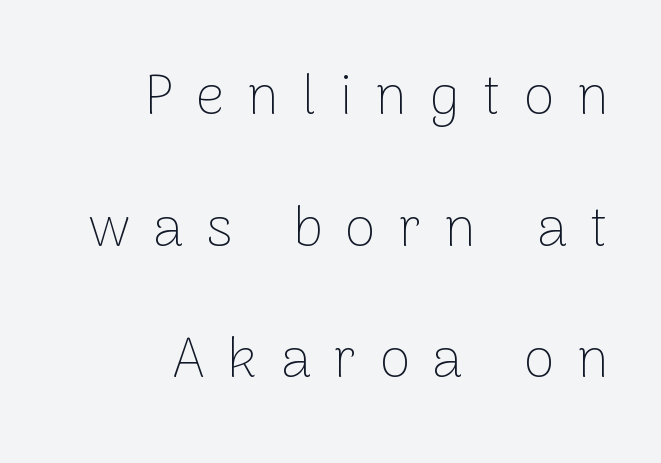
Q: Is the text bold? A: No.
Q: Is the text italic (slanted)? A: No, it is upright.
Q: Is the typeface a serif or a sans-serif typeface? A: Sans-serif.
Q: Is the text underlined? A: No.
Q: How is the paragraph aligned? A: Right-aligned.
Q: Is the spacing between letters normal or unusually wide? A: Unusually wide.
Q: Is the spacing between lines tight, normal or loose? A: Loose.
Q: Width (condensed, normal, or wide)? A: Normal.
Q: Stroke contrast? A: Low.
Q: x-height? A: Medium.
Q: Monospaced? A: No.
